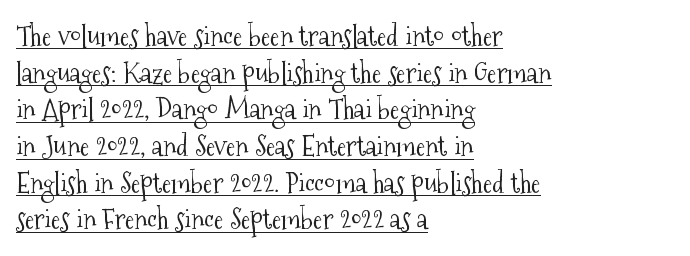
Q: Is the text bold? A: No.
Q: Is the text italic (slanted)? A: No, it is upright.
Q: Is the typeface a serif or a sans-serif typeface? A: Serif.
Q: Is the text underlined? A: Yes.
Q: How is the paragraph aligned? A: Left-aligned.
Q: Is the spacing between letters normal or unusually wide? A: Normal.
Q: Is the spacing between lines tight, normal or loose? A: Normal.
Q: Width (condensed, normal, or wide)? A: Condensed.
Q: Stroke contrast? A: Medium.
Q: x-height? A: Medium.
Q: Monospaced? A: No.
